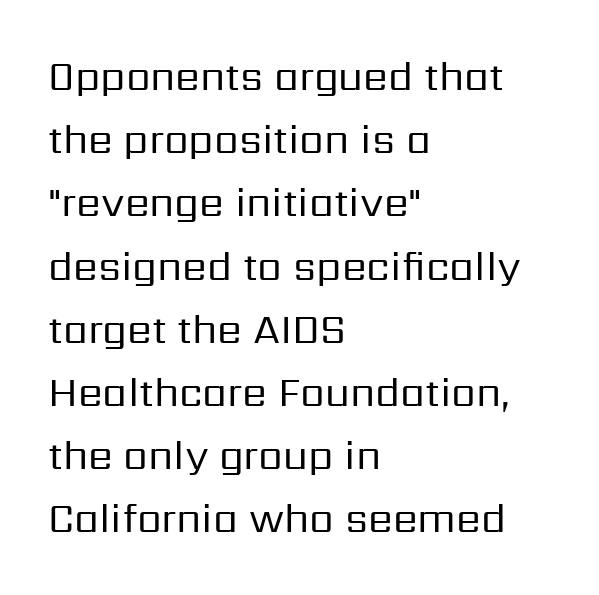
{"serif": "no", "italic": "no", "bold": "no", "weight": "regular", "width": "normal", "stroke_contrast": "low", "x_height": "medium", "monospaced": "no", "underline": "no", "align": "left", "line_spacing": "normal", "line_spacing_ratio": 1.58, "letter_spacing": "normal", "letter_spacing_em": 0.0, "glyph_px": 40}
